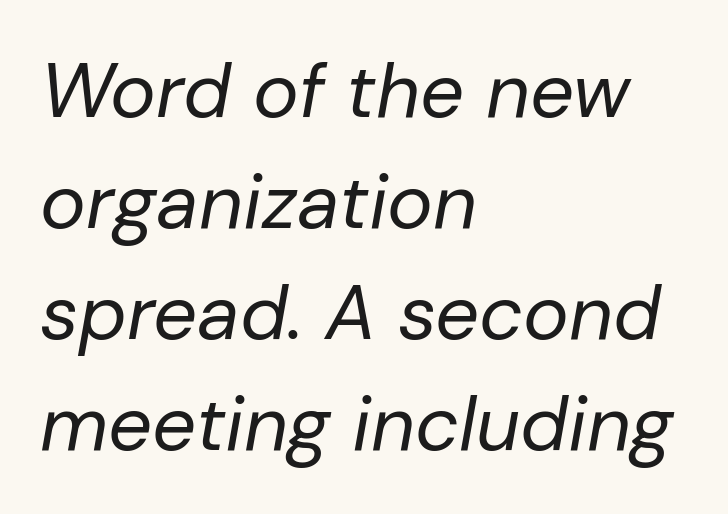
Every row of glyphs begins at an identical x-position on the left. Underline: absent. Words appear dense and cohesive because spacing is normal. Successive baselines arrive at the customary interval.
